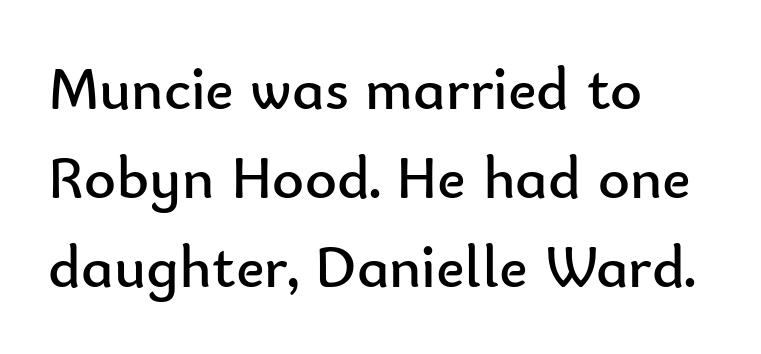
Q: Is the text bold? A: No.
Q: Is the text italic (slanted)? A: No, it is upright.
Q: Is the typeface a serif or a sans-serif typeface? A: Sans-serif.
Q: Is the text underlined? A: No.
Q: How is the paragraph aligned? A: Left-aligned.
Q: Is the spacing between letters normal or unusually wide? A: Normal.
Q: Is the spacing between lines tight, normal or loose? A: Normal.
Q: Width (condensed, normal, or wide)? A: Normal.
Q: Stroke contrast? A: Low.
Q: x-height? A: Small.
Q: Monospaced? A: No.
